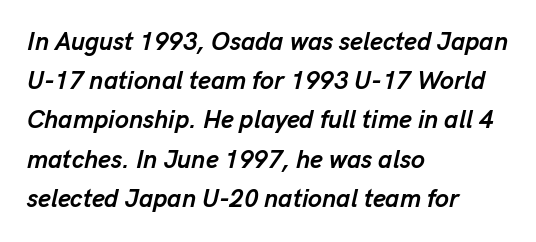
If you drew a ruler down the left edge, every line would touch it. Heavy, bold letterforms. This rendering features lettering with no underline. Does the leading feel generous? No, just average. Look at the tracking — it's just the regular setting, nothing added. Yep, that's italic — everything's leaning.
